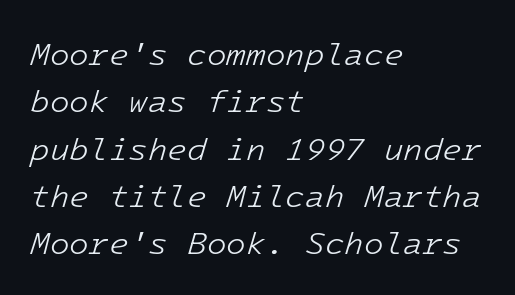
This reads as an unemphasized weight, regular at the heaviest. Type without underlining. It's the slanting kind of type. Each line starts at the same left margin while the right side varies.
